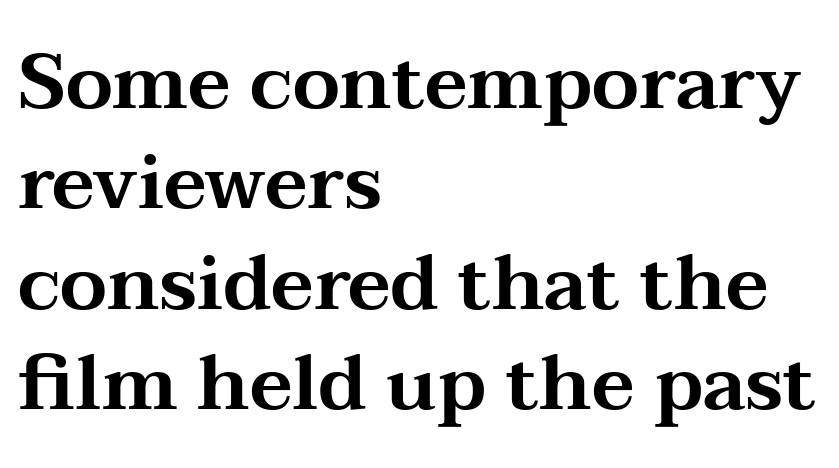
{"serif": "yes", "italic": "no", "width": "wide", "stroke_contrast": "medium", "x_height": "medium", "monospaced": "no", "underline": "no", "align": "left", "line_spacing": "normal", "line_spacing_ratio": 1.32, "letter_spacing": "normal", "letter_spacing_em": 0.0, "glyph_px": 76}
